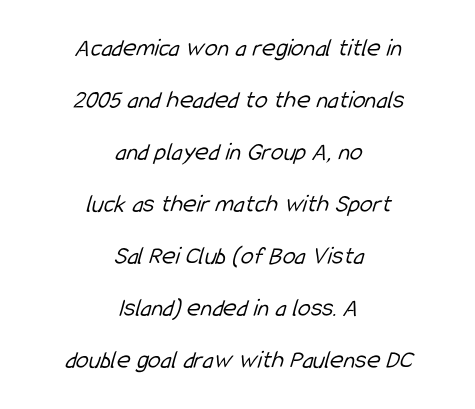
Q: Is the text bold? A: No.
Q: Is the text underlined? A: No.
Q: How is the paragraph aligned? A: Centered.
Q: Is the spacing between letters normal or unusually wide? A: Normal.
Q: Is the spacing between lines tight, normal or loose? A: Loose.
